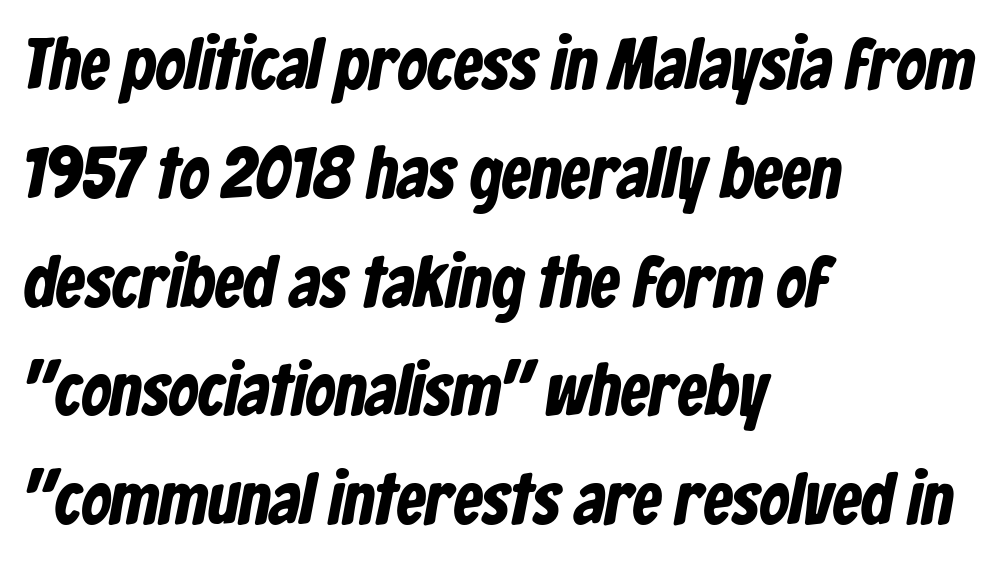
{"serif": "no", "width": "condensed", "stroke_contrast": "low", "x_height": "medium", "monospaced": "no", "underline": "no", "align": "left", "line_spacing": "normal", "line_spacing_ratio": 1.49, "letter_spacing": "normal", "letter_spacing_em": 0.0, "glyph_px": 73}
